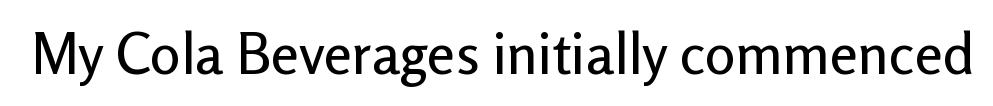
Q: Is the text italic (slanted)? A: No, it is upright.
Q: Is the typeface a serif or a sans-serif typeface? A: Sans-serif.
Q: Is the text underlined? A: No.
Q: Is the spacing between letters normal or unusually wide? A: Normal.
Q: Width (condensed, normal, or wide)? A: Normal.
Q: Stroke contrast? A: Low.
Q: x-height? A: Medium.
Q: Monospaced? A: No.
